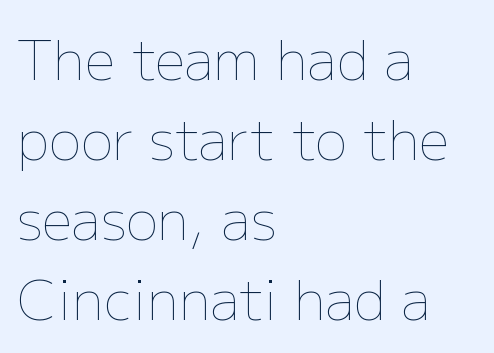
Q: Is the text bold? A: No.
Q: Is the text italic (slanted)? A: No, it is upright.
Q: Is the text underlined? A: No.
Q: How is the paragraph aligned? A: Left-aligned.
Q: Is the spacing between letters normal or unusually wide? A: Normal.
Q: Is the spacing between lines tight, normal or loose? A: Normal.
Q: Width (condensed, normal, or wide)? A: Normal.
Q: Stroke contrast? A: Low.
Q: x-height? A: Medium.
Q: Monospaced? A: No.
